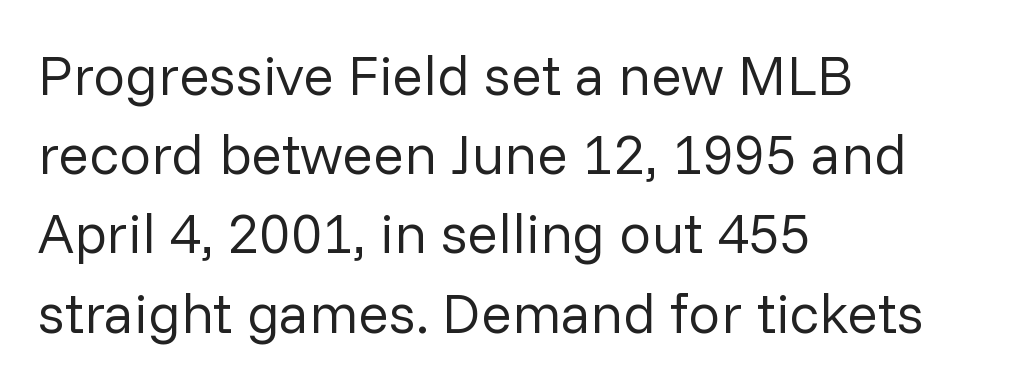
{"serif": "no", "italic": "no", "bold": "no", "weight": "regular", "width": "normal", "stroke_contrast": "low", "x_height": "medium", "monospaced": "no", "underline": "no", "align": "left", "line_spacing": "normal", "line_spacing_ratio": 1.39, "letter_spacing": "normal", "letter_spacing_em": 0.0, "glyph_px": 57}
